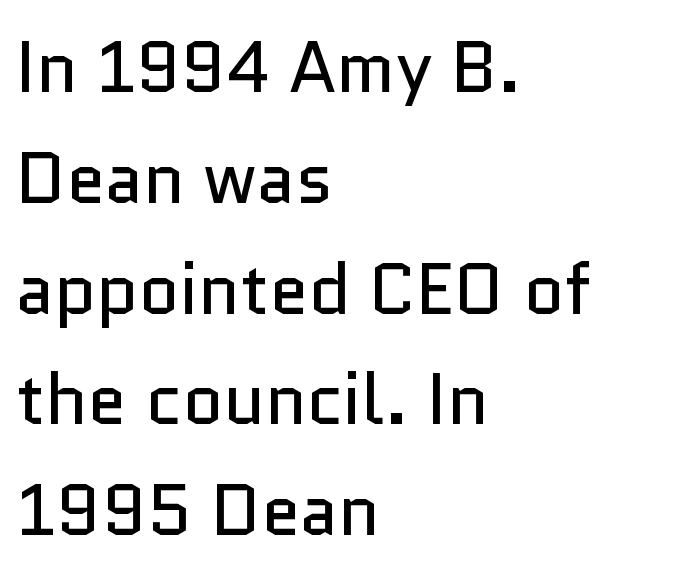
The image shows 71 px regular-weight sans-serif type, upright; set left-aligned, normal line spacing (1.56x), normal letter spacing, not underlined; low stroke contrast and a medium x-height.
